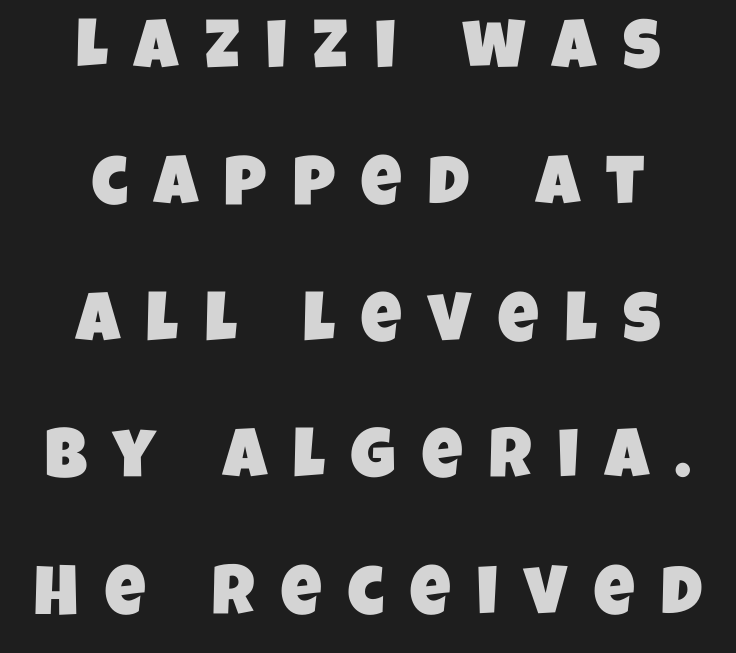
Q: Is the typeface a serif or a sans-serif typeface? A: Sans-serif.
Q: Is the text underlined? A: No.
Q: How is the paragraph aligned? A: Centered.
Q: Is the spacing between letters normal or unusually wide? A: Unusually wide.
Q: Is the spacing between lines tight, normal or loose? A: Loose.
Q: Width (condensed, normal, or wide)? A: Condensed.
Q: Stroke contrast? A: Low.
Q: x-height? A: Large.
Q: Monospaced? A: No.
